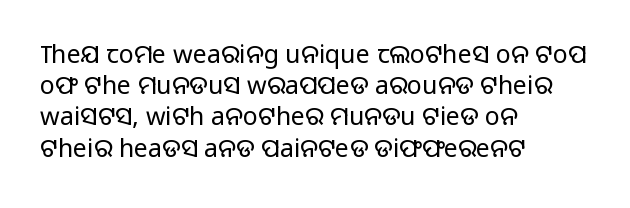
{"italic": "no", "bold": "no", "underline": "no", "align": "left", "line_spacing": "normal", "line_spacing_ratio": 1.25, "letter_spacing": "normal", "letter_spacing_em": 0.0, "glyph_px": 25}
